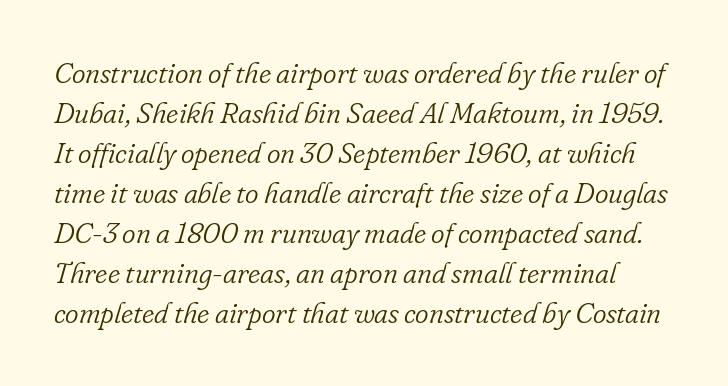
{"serif": "yes", "italic": "yes", "lean": "right", "slant_degrees": 16, "bold": "no", "weight": "light", "width": "normal", "stroke_contrast": "low", "x_height": "small", "monospaced": "no", "underline": "no", "line_spacing": "normal", "line_spacing_ratio": 1.38, "letter_spacing": "normal", "letter_spacing_em": 0.0, "glyph_px": 29}
